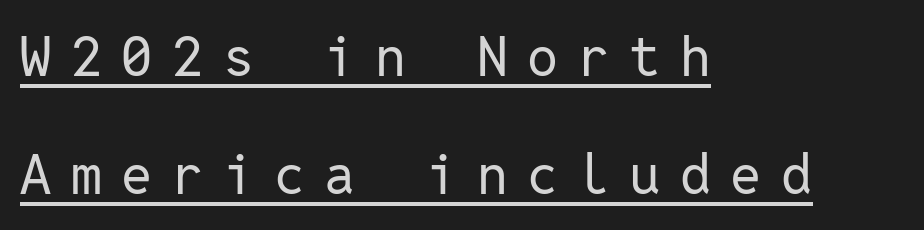
{"serif": "no", "italic": "no", "bold": "no", "weight": "regular", "width": "normal", "stroke_contrast": "low", "x_height": "medium", "monospaced": "yes", "underline": "yes", "align": "left", "line_spacing": "loose", "line_spacing_ratio": 2.14, "letter_spacing": "wide", "letter_spacing_em": 0.36, "glyph_px": 55}
